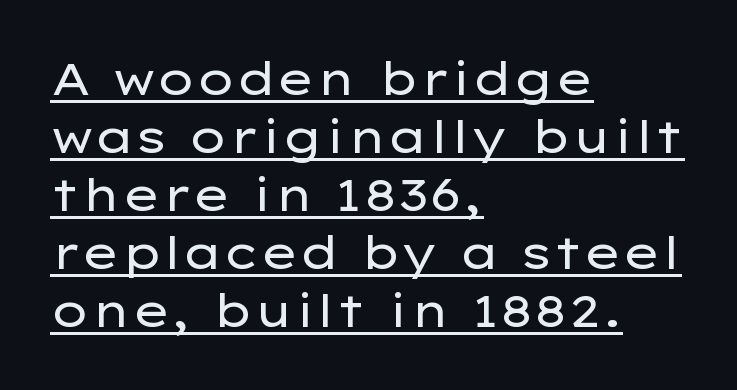
Caption: standard tracking, unaltered. Successive baselines arrive at the customary interval. The letters advance in unequal steps, a hallmark of proportional type. Decoration check: the copy is underlined. The lettering stays uniformly vertical, giving the passage a roman look.
